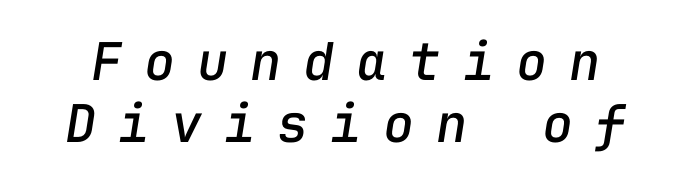
Fixed-width glyphs throughout — classic coding-font behaviour. A typesetter would call this heavily tracked-out type. Each row of text sits above clean, open space. Does the lettering tilt? It does — this is italic.
